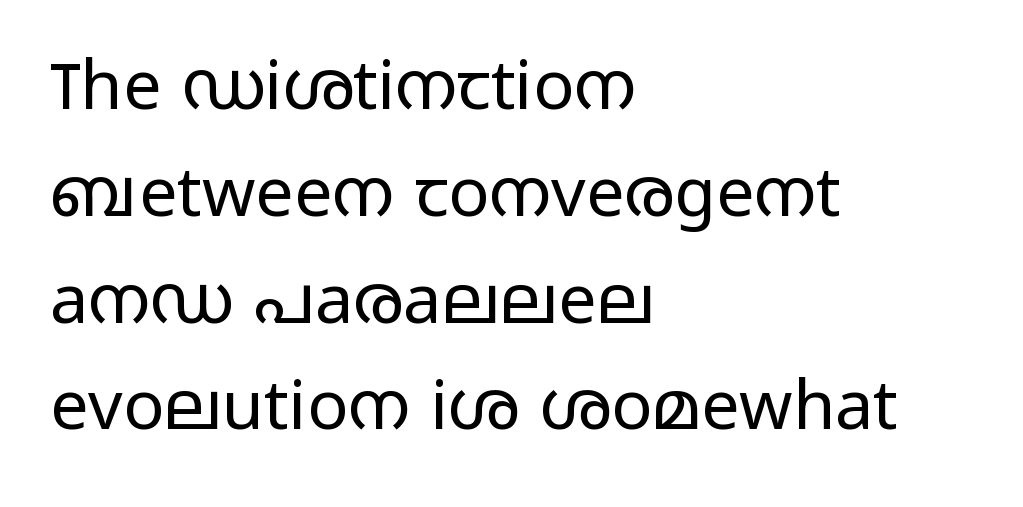
Q: Is the text bold? A: No.
Q: Is the text italic (slanted)? A: No, it is upright.
Q: Is the typeface a serif or a sans-serif typeface? A: Sans-serif.
Q: Is the text underlined? A: No.
Q: How is the paragraph aligned? A: Left-aligned.
Q: Is the spacing between letters normal or unusually wide? A: Normal.
Q: Is the spacing between lines tight, normal or loose? A: Normal.
Q: Width (condensed, normal, or wide)? A: Wide.
Q: Stroke contrast? A: Low.
Q: x-height? A: Medium.
Q: Monospaced? A: No.
